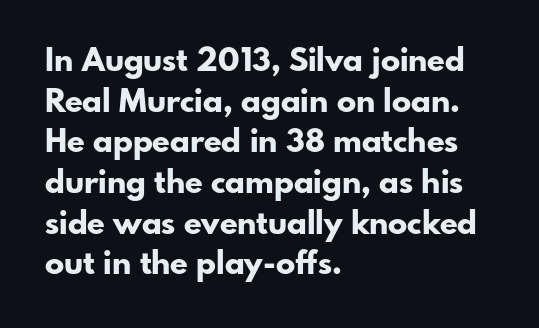
These lines are composed in type without serifs. Line starts are locked; line ends wander. The letters advance in unequal steps, a hallmark of proportional type. Unmarked baselines from the first word to the last. Vertically, the passage feels balanced, rows spaced as you'd expect. Compared with typical body copy, the letter spacing here is the same.
